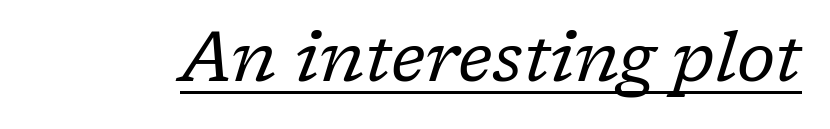
Varying glyph widths throughout — classic text-font behaviour. The typesetter has applied underlining to the passage shown. The rendering applies a slant to the glyphs. Honestly, the letter spacing is just normal — you wouldn't notice it.
